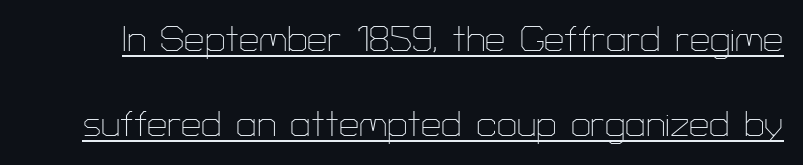
{"serif": "no", "italic": "no", "bold": "no", "weight": "thin", "width": "normal", "stroke_contrast": "low", "x_height": "medium", "monospaced": "no", "underline": "yes", "line_spacing": "loose", "line_spacing_ratio": 2.36, "letter_spacing": "normal", "letter_spacing_em": 0.0, "glyph_px": 36}
